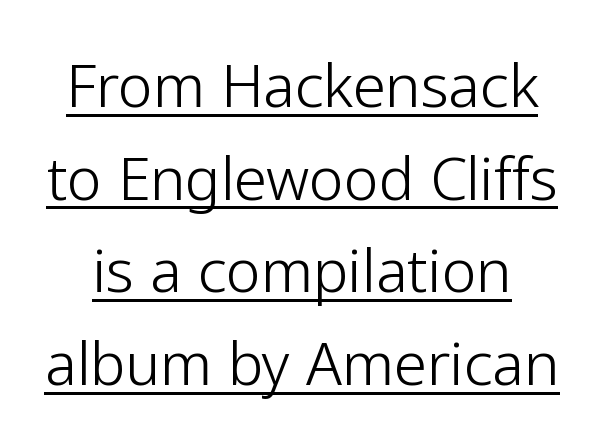
Inter-character spacing is left at the font's built-in metrics. This block has exactly the height ordinary leading produces. The typesetter has applied underlining to the passage shown. A typesetter would label this face a sans. Is this a heavy cut? Hardly; it is regular or lighter. The rendering uses natural spacing where letterforms have individual widths.
